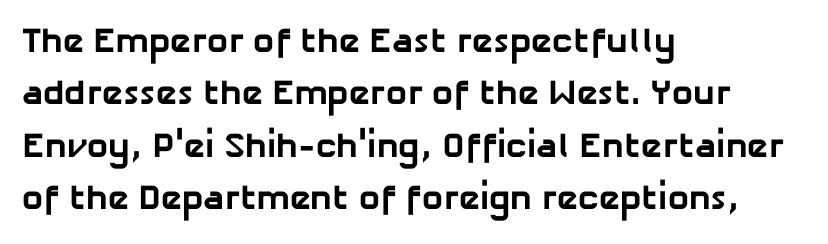
The image shows 35 px bold sans-serif type; set left-aligned, normal line spacing (1.5x), normal letter spacing, not underlined; low stroke contrast and a medium x-height.
